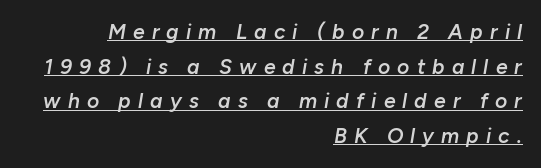
This sample keeps an unexceptional amount of space between lines. You could only call the tracking loose — the letters float apart. Underlining? Definitely there. Emphasis by weight is partial: semibold. Does the lettering tilt? It does — this is italic.
